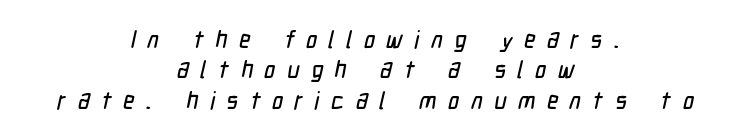
The compositor balanced each line on the midline. Characters follow at a spacing far wider than the type designer built in. This block has exactly the height ordinary leading produces. Only glyphs here, with clear space below each row.
